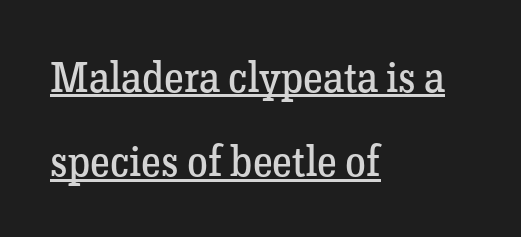
Q: Is the text bold? A: No.
Q: Is the text italic (slanted)? A: No, it is upright.
Q: Is the typeface a serif or a sans-serif typeface? A: Serif.
Q: Is the text underlined? A: Yes.
Q: How is the paragraph aligned? A: Left-aligned.
Q: Is the spacing between letters normal or unusually wide? A: Normal.
Q: Is the spacing between lines tight, normal or loose? A: Loose.
Q: Width (condensed, normal, or wide)? A: Normal.
Q: Stroke contrast? A: Low.
Q: x-height? A: Medium.
Q: Monospaced? A: No.
